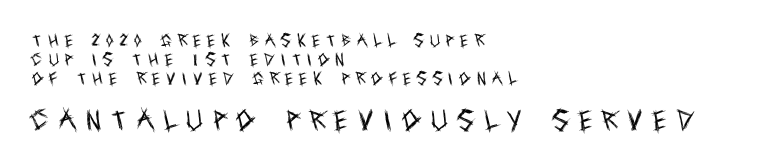
A classic flush-left, rag-right setting is used for this passage. Normally led — the rows are evenly, conventionally spaced. A typesetter would call this heavily tracked-out type. No word sits above an underline.
